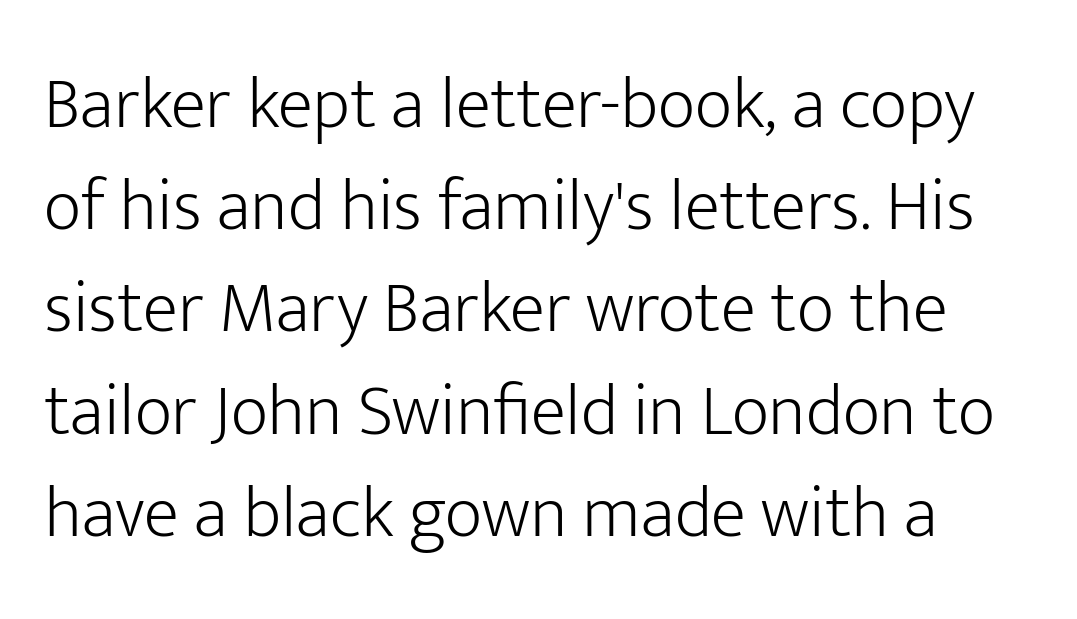
Words float on clear page, feet unadorned. It's the straight-up-and-down kind of type. These lines sit exactly where default settings would place them. The rendering keeps characters at their native spacing. Stems and bowls with no extra thickness — not bold. Each letter's strokes conclude bluntly, with no projecting serifs.
